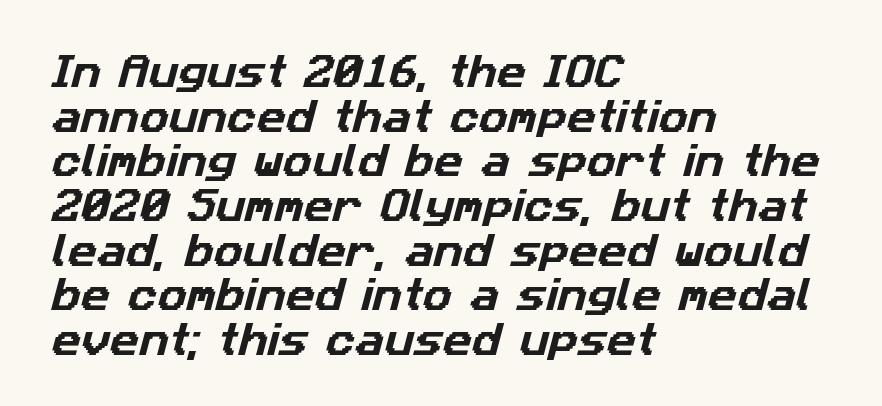
{"serif": "no", "width": "normal", "stroke_contrast": "low", "x_height": "medium", "monospaced": "no", "underline": "no", "align": "left", "line_spacing_ratio": 1.24, "letter_spacing": "normal", "letter_spacing_em": 0.0, "glyph_px": 36}
